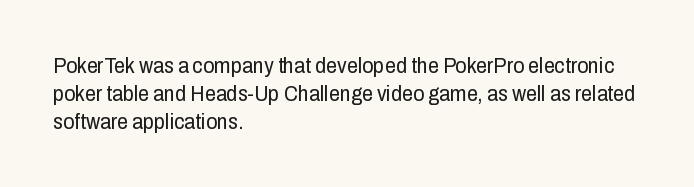
The image shows 22 px text type, upright; set left-aligned, normal line spacing (1.27x), normal letter spacing, not underlined.
